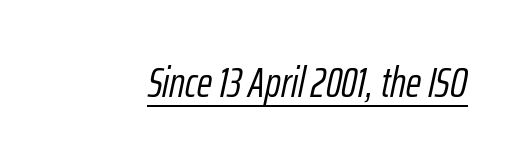
{"italic": "yes", "lean": "right", "slant_degrees": 12, "bold": "no", "weight": "light", "width": "condensed", "stroke_contrast": "low", "x_height": "medium", "monospaced": "no", "underline": "yes", "letter_spacing": "normal", "letter_spacing_em": 0.0, "glyph_px": 42}
